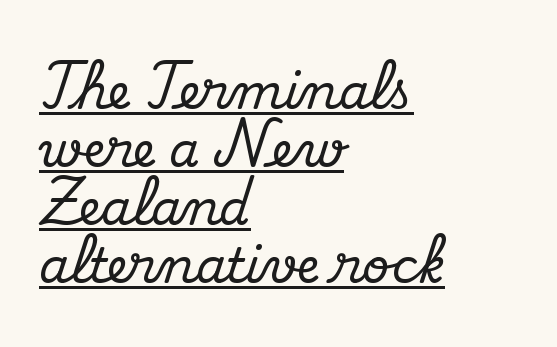
To sum up the face: it has serifs. A typesetter would call this proportional, since set widths differ per character. This rendering leaves character spacing at its baseline value.
